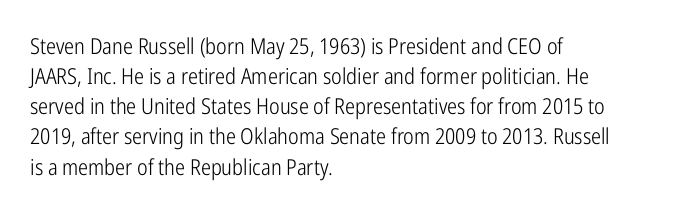
The image shows 22 px text type, upright; set left-aligned, normal line spacing (1.37x), normal letter spacing, not underlined.
